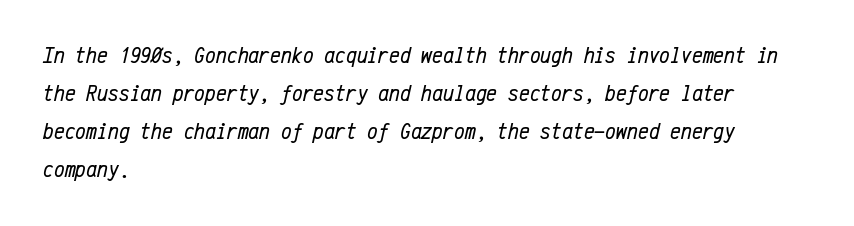
The image shows 24 px text type, italic (leaning right); set left-aligned, normal line spacing (1.59x), normal letter spacing, not underlined.
